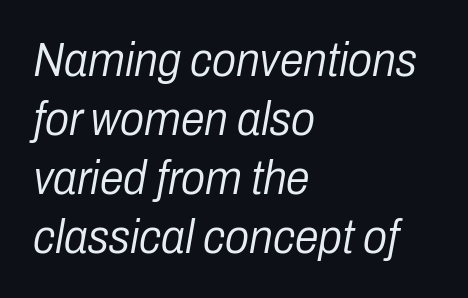
{"italic": "yes", "lean": "right", "slant_degrees": 10, "bold": "no", "weight": "light", "width": "condensed", "stroke_contrast": "low", "x_height": "medium", "monospaced": "no", "underline": "no", "align": "left", "line_spacing_ratio": 1.23, "letter_spacing": "normal", "letter_spacing_em": 0.0, "glyph_px": 48}
